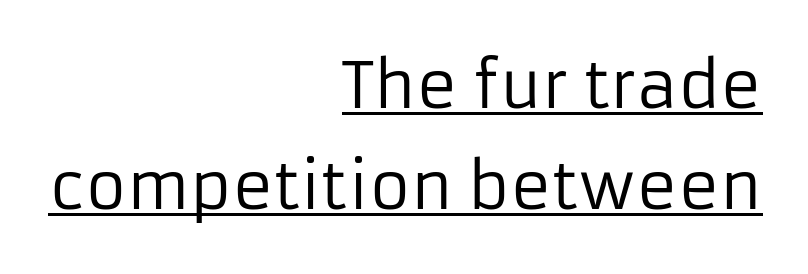
Is the stroke heavy? The answer is a plain regular-or-lighter. Vertical spacing — default. Emphasis is given by a line drawn under the lettering. Stroke terminals: plain, sans-serif. The rendering anchors every line to the right-hand side. Does extra space separate the letters? No, they use regular spacing.
